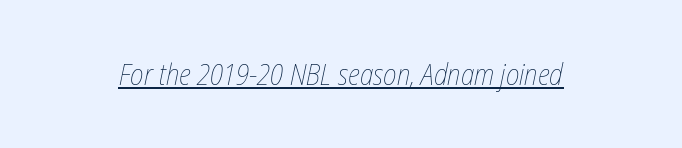
Q: Is the text bold? A: No.
Q: Is the text italic (slanted)? A: Yes, it leans right by about 12 degrees.
Q: Is the text underlined? A: Yes.
Q: Is the spacing between letters normal or unusually wide? A: Normal.
Q: Width (condensed, normal, or wide)? A: Condensed.
Q: Stroke contrast? A: Low.
Q: x-height? A: Medium.
Q: Monospaced? A: No.
